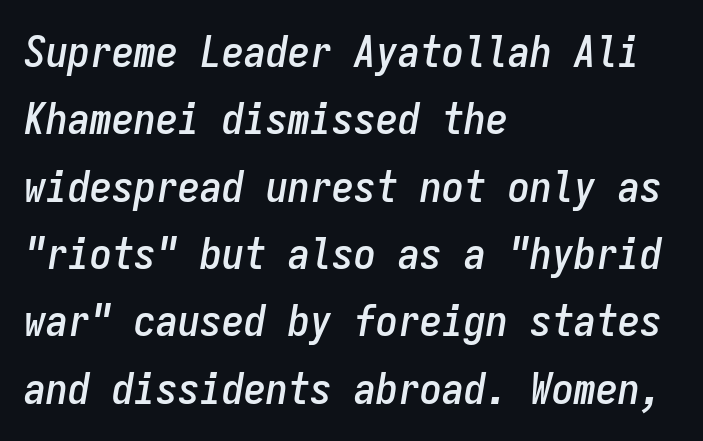
{"italic": "yes", "lean": "right", "slant_degrees": 9, "width": "condensed", "stroke_contrast": "low", "x_height": "medium", "monospaced": "yes", "underline": "no", "align": "left", "line_spacing": "normal", "line_spacing_ratio": 1.53, "letter_spacing": "normal", "letter_spacing_em": 0.0, "glyph_px": 44}
